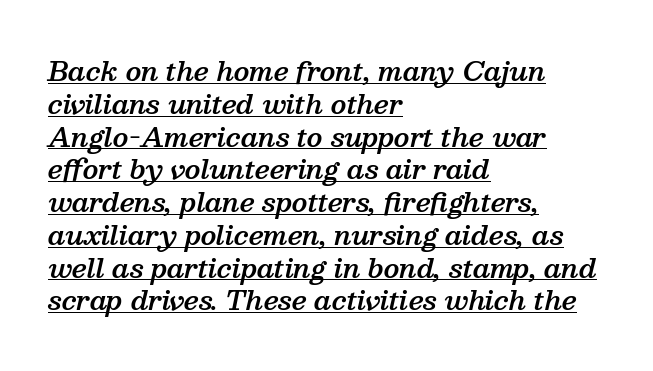
{"italic": "yes", "lean": "right", "slant_degrees": 13, "bold": "semi", "underline": "yes", "align": "left", "line_spacing": "normal", "line_spacing_ratio": 1.26, "letter_spacing": "normal", "letter_spacing_em": 0.0, "glyph_px": 26}
